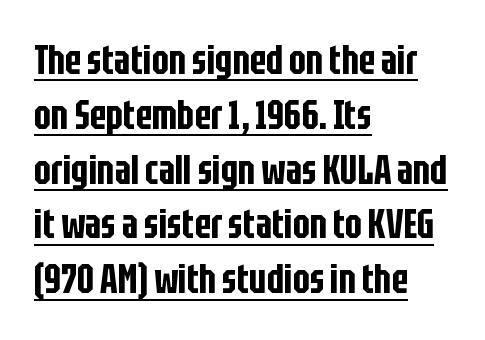
{"serif": "no", "italic": "no", "width": "condensed", "stroke_contrast": "low", "x_height": "large", "monospaced": "no", "underline": "yes", "align": "left", "line_spacing": "normal", "line_spacing_ratio": 1.37, "letter_spacing": "normal", "letter_spacing_em": 0.0, "glyph_px": 40}
